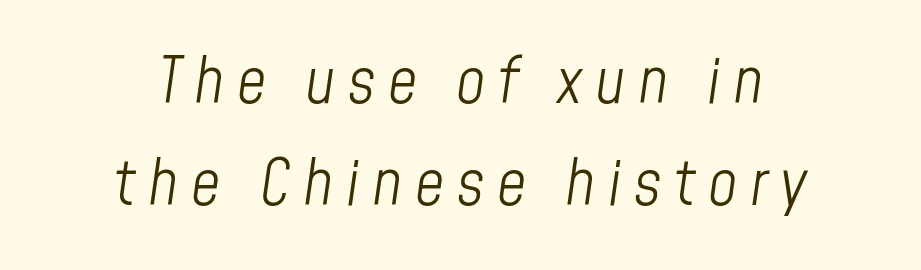
Q: Is the text bold? A: No.
Q: Is the text italic (slanted)? A: Yes, it leans right by about 8 degrees.
Q: Is the text underlined? A: No.
Q: How is the paragraph aligned? A: Centered.
Q: Is the spacing between letters normal or unusually wide? A: Unusually wide.
Q: Is the spacing between lines tight, normal or loose? A: Normal.
Q: Width (condensed, normal, or wide)? A: Condensed.
Q: Stroke contrast? A: Low.
Q: x-height? A: Medium.
Q: Monospaced? A: No.
